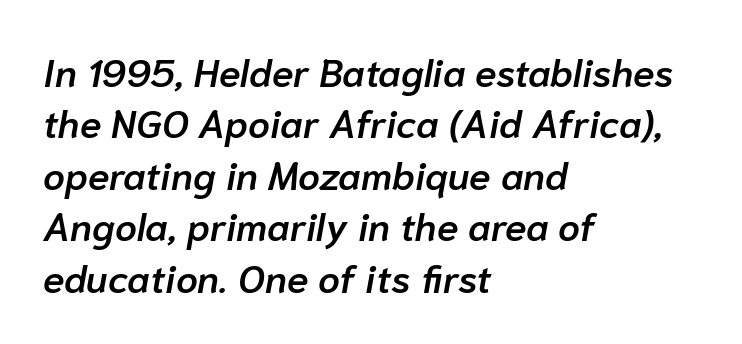
The image shows 39 px semibold type, italic (leaning right); set left-aligned, normal line spacing (1.32x), normal letter spacing, not underlined; low stroke contrast and a medium x-height.
